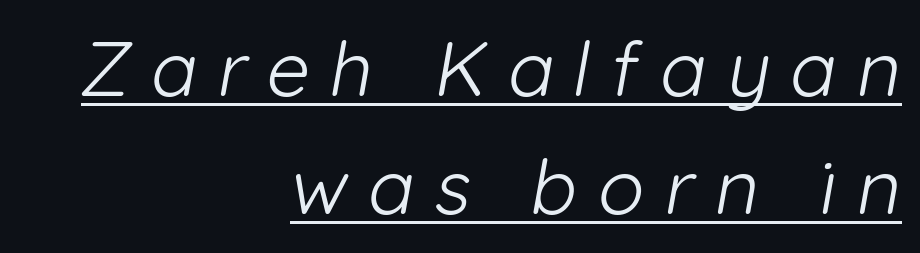
{"serif": "no", "bold": "no", "weight": "light", "width": "normal", "stroke_contrast": "low", "x_height": "medium", "monospaced": "no", "underline": "yes", "align": "right", "line_spacing": "normal", "line_spacing_ratio": 1.53, "letter_spacing": "wide", "letter_spacing_em": 0.26, "glyph_px": 77}
